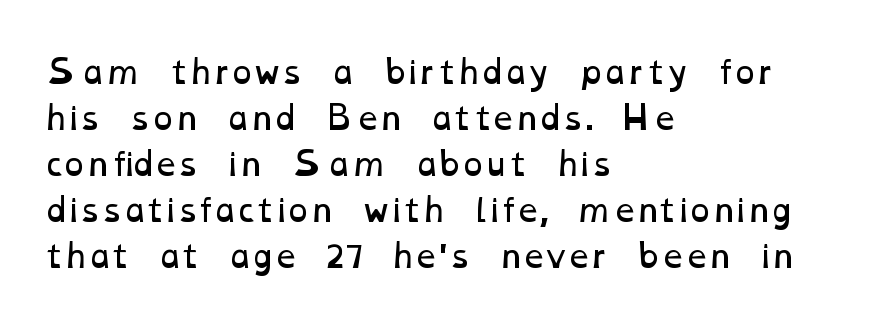
The image shows 31 px regular-weight, wide type; set left-aligned, normal line spacing (1.48x), normal letter spacing, not underlined; low stroke contrast and a medium x-height.
